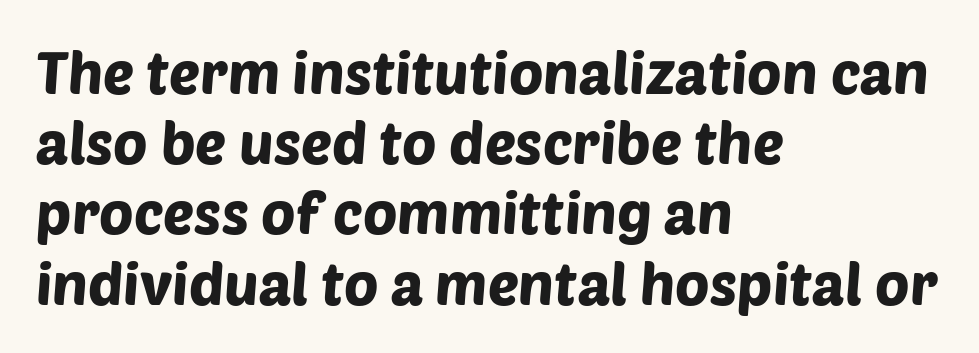
Underlining? Definitely not there. You could call the tracking neutral — neither tight nor loose. These lines are rendered in a variable-pitch font. The text was rendered using a sans face with plain stroke endings. A classic flush-left, rag-right setting is used for this passage.
